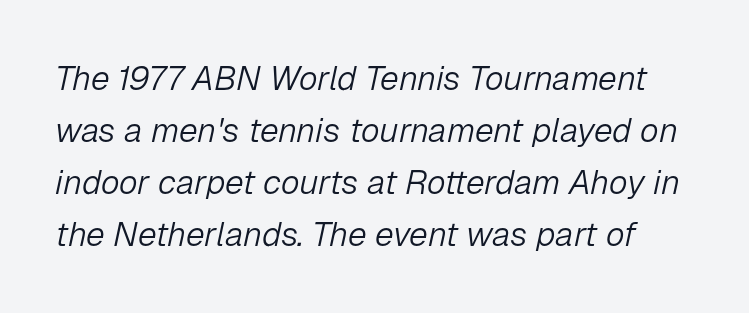
The image shows 34 px light type, italic (leaning right); set normal line spacing (1.53x), normal letter spacing, not underlined; low stroke contrast and a medium x-height.
